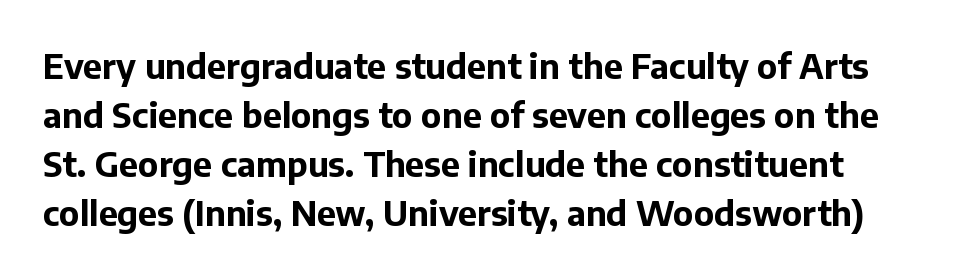
The strip under each line holds only bare page. Observe the absence of serifs on each vertical stroke in this sample. Quick note: interline space is typical. In terms of posture, this sample is upright. Weight check: bold — yes, fully. Caption: standard tracking, unaltered.
